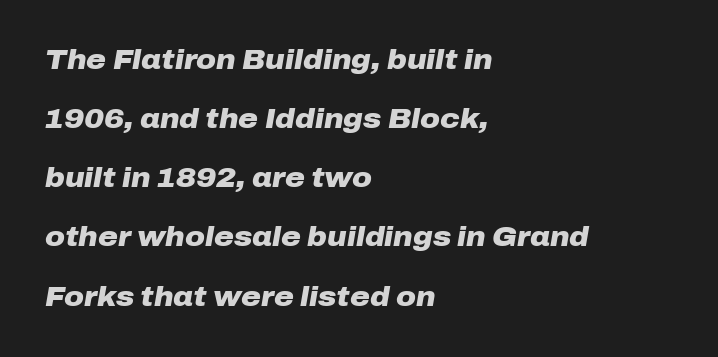
The image shows 27 px bold type, italic (leaning right); set left-aligned, loose line spacing (2.19x), normal letter spacing, not underlined.
